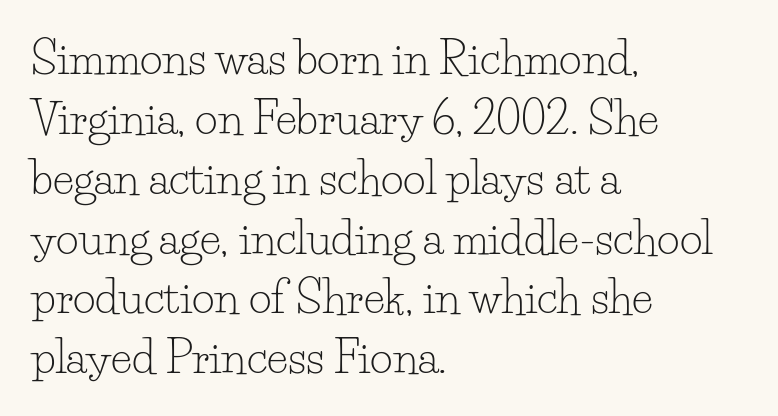
The image shows 44 px light serif type, upright; set left-aligned, normal line spacing (1.36x), normal letter spacing, not underlined; low stroke contrast and a small x-height.
